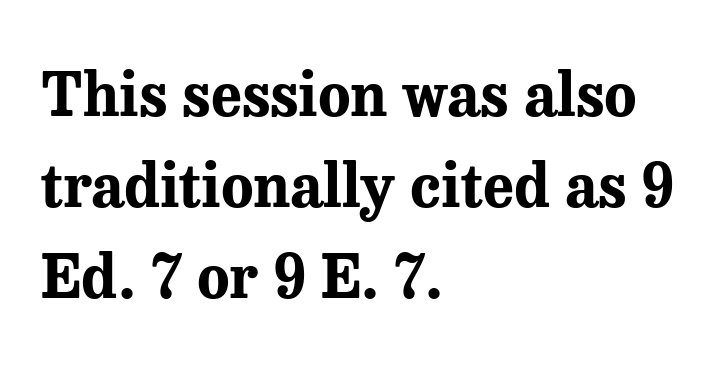
Q: Is the text bold? A: Yes.
Q: Is the text italic (slanted)? A: No, it is upright.
Q: Is the typeface a serif or a sans-serif typeface? A: Serif.
Q: Is the text underlined? A: No.
Q: How is the paragraph aligned? A: Left-aligned.
Q: Is the spacing between letters normal or unusually wide? A: Normal.
Q: Is the spacing between lines tight, normal or loose? A: Normal.
Q: Width (condensed, normal, or wide)? A: Normal.
Q: Stroke contrast? A: Medium.
Q: x-height? A: Medium.
Q: Monospaced? A: No.
